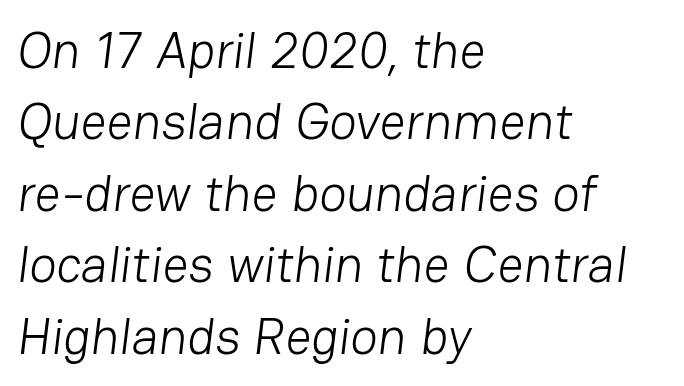
Q: Is the text bold? A: No.
Q: Is the typeface a serif or a sans-serif typeface? A: Sans-serif.
Q: Is the text underlined? A: No.
Q: How is the paragraph aligned? A: Left-aligned.
Q: Is the spacing between letters normal or unusually wide? A: Normal.
Q: Is the spacing between lines tight, normal or loose? A: Normal.
Q: Width (condensed, normal, or wide)? A: Normal.
Q: Stroke contrast? A: Low.
Q: x-height? A: Medium.
Q: Monospaced? A: No.
